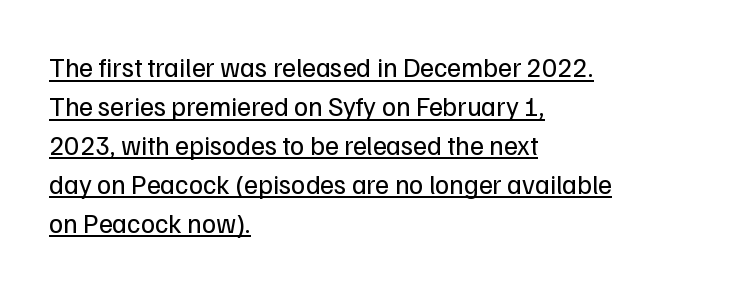
{"italic": "no", "bold": "no", "underline": "yes", "align": "left", "line_spacing": "normal", "line_spacing_ratio": 1.44, "letter_spacing": "normal", "letter_spacing_em": 0.0, "glyph_px": 27}
